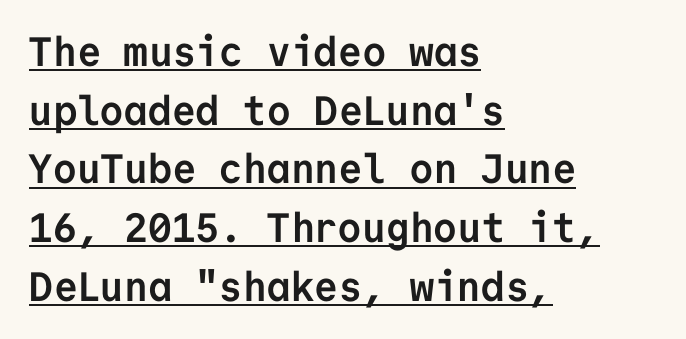
A typesetter would call this monospace, since all characters share one set width. Upright lettering throughout. The passage is arranged the way most books set body copy — flush left. The passage shown stacks its lines at a standard gap.
